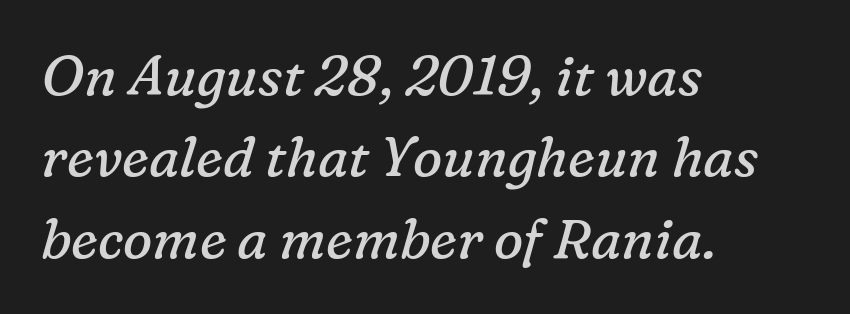
Q: Is the text bold? A: No.
Q: Is the text italic (slanted)? A: Yes, it leans right by about 16 degrees.
Q: Is the typeface a serif or a sans-serif typeface? A: Serif.
Q: Is the text underlined? A: No.
Q: How is the paragraph aligned? A: Left-aligned.
Q: Is the spacing between letters normal or unusually wide? A: Normal.
Q: Is the spacing between lines tight, normal or loose? A: Normal.
Q: Width (condensed, normal, or wide)? A: Normal.
Q: Stroke contrast? A: Low.
Q: x-height? A: Medium.
Q: Monospaced? A: No.
